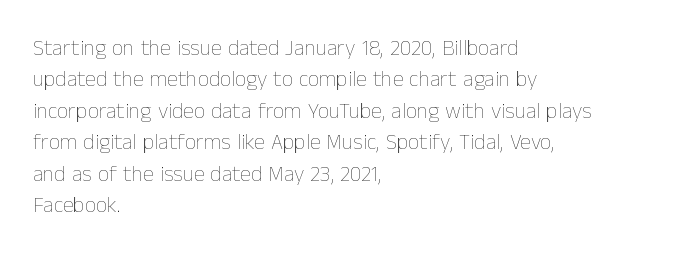
{"italic": "no", "bold": "no", "underline": "no", "align": "left", "line_spacing": "normal", "line_spacing_ratio": 1.43, "letter_spacing": "normal", "letter_spacing_em": 0.0, "glyph_px": 22}
